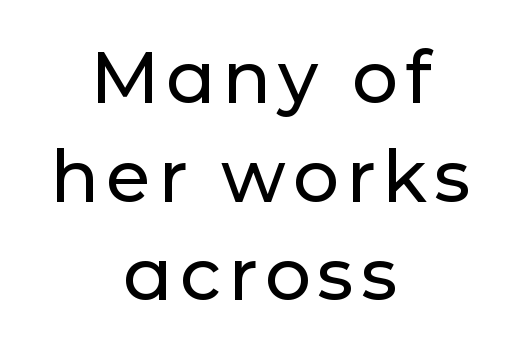
No word sits above an underline. Horizontally, the lines are justified to the midpoint only. Vertically, the passage feels balanced, rows spaced as you'd expect. No italicization has been applied; the sample stays upright. This is sans-serif lettering, the kind often seen on screens and signage. Think of a printed novel: that variable character pitch is what you see here.
